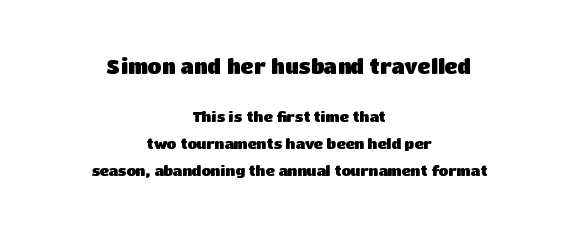
The image shows 20 px bold type, upright; set centered, loose line spacing (1.92x), normal letter spacing, not underlined; the first (top) block is 1.43x larger.
